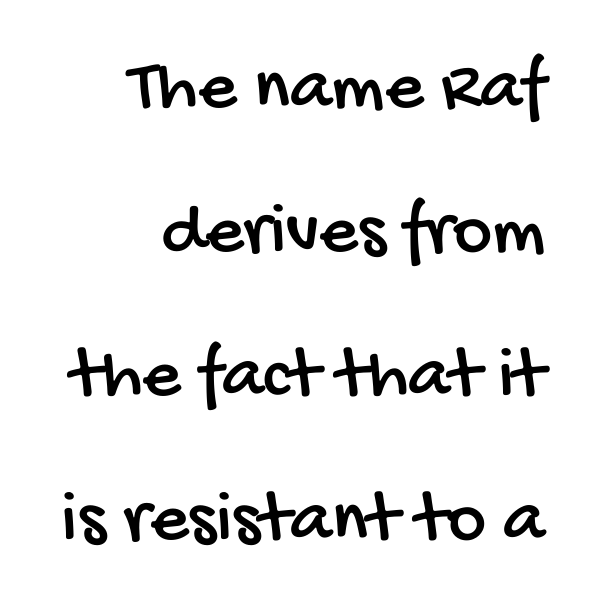
The image shows 75 px condensed sans-serif type; set right-aligned, loose line spacing (1.92x), normal letter spacing, not underlined; low stroke contrast and a large x-height.
